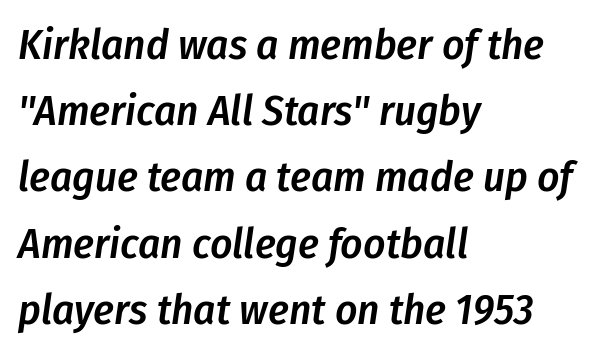
Q: Is the text bold? A: Semi-bold.
Q: Is the text italic (slanted)? A: Yes, it leans right by about 8 degrees.
Q: Is the text underlined? A: No.
Q: How is the paragraph aligned? A: Left-aligned.
Q: Is the spacing between letters normal or unusually wide? A: Normal.
Q: Is the spacing between lines tight, normal or loose? A: Normal.
Q: Width (condensed, normal, or wide)? A: Condensed.
Q: Stroke contrast? A: Low.
Q: x-height? A: Medium.
Q: Monospaced? A: No.
